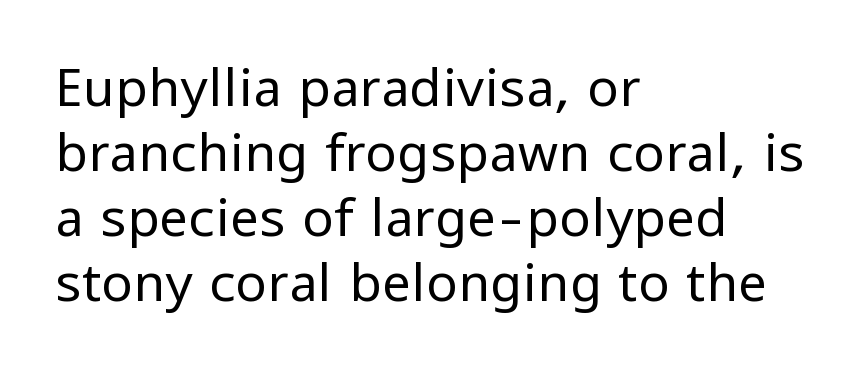
Q: Is the text bold? A: No.
Q: Is the text italic (slanted)? A: No, it is upright.
Q: Is the typeface a serif or a sans-serif typeface? A: Sans-serif.
Q: Is the text underlined? A: No.
Q: How is the paragraph aligned? A: Left-aligned.
Q: Is the spacing between letters normal or unusually wide? A: Normal.
Q: Is the spacing between lines tight, normal or loose? A: Normal.
Q: Width (condensed, normal, or wide)? A: Normal.
Q: Stroke contrast? A: Low.
Q: x-height? A: Medium.
Q: Monospaced? A: No.
